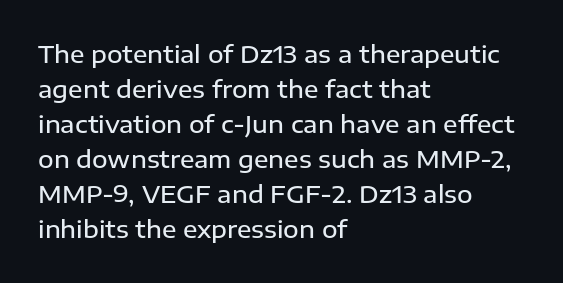
{"italic": "no", "bold": "semi", "underline": "no", "align": "left", "line_spacing": "normal", "line_spacing_ratio": 1.46, "letter_spacing": "normal", "letter_spacing_em": 0.0, "glyph_px": 24}
